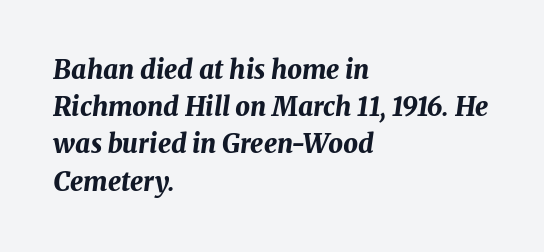
Q: Is the text bold? A: Yes.
Q: Is the text italic (slanted)? A: Yes, it leans right by about 8 degrees.
Q: Is the text underlined? A: No.
Q: How is the paragraph aligned? A: Left-aligned.
Q: Is the spacing between letters normal or unusually wide? A: Normal.
Q: Is the spacing between lines tight, normal or loose? A: Normal.
